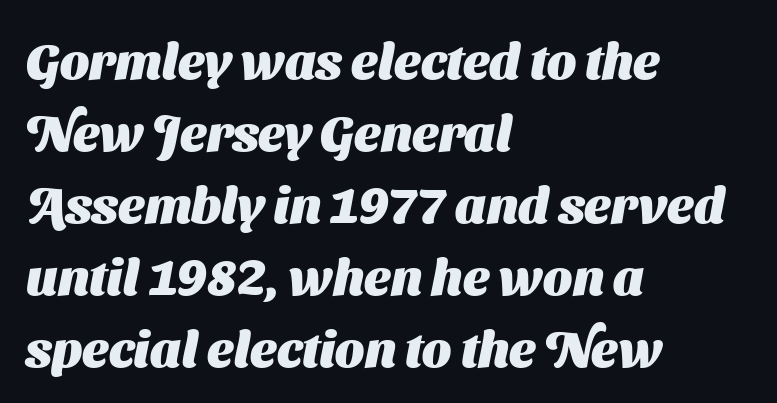
{"serif": "no", "bold": "yes", "weight": "heavy", "width": "normal", "stroke_contrast": "medium", "x_height": "medium", "monospaced": "no", "underline": "no", "align": "left", "line_spacing": "normal", "line_spacing_ratio": 1.41, "letter_spacing": "normal", "letter_spacing_em": 0.0, "glyph_px": 51}
